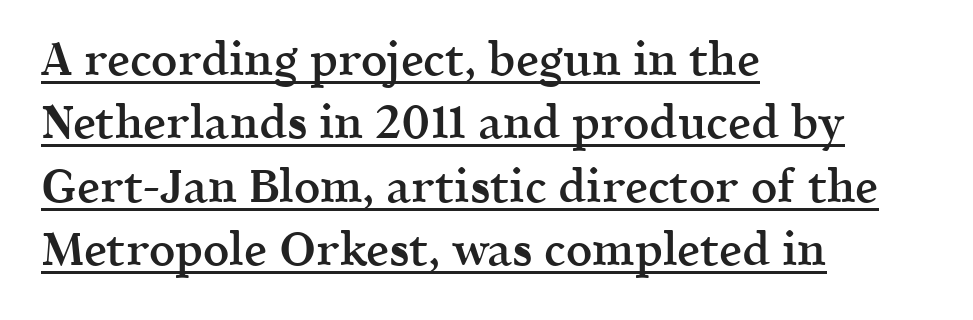
The rendered words wear a rule along their underside. Each new line begins a customary step beneath the previous one. When letters stand straight like this, we call the style roman or upright. Looks like regular typesetting: each glyph gets only the width it needs. The compositor pushed each line to the left boundary. This rendering leaves character spacing at its baseline value.
